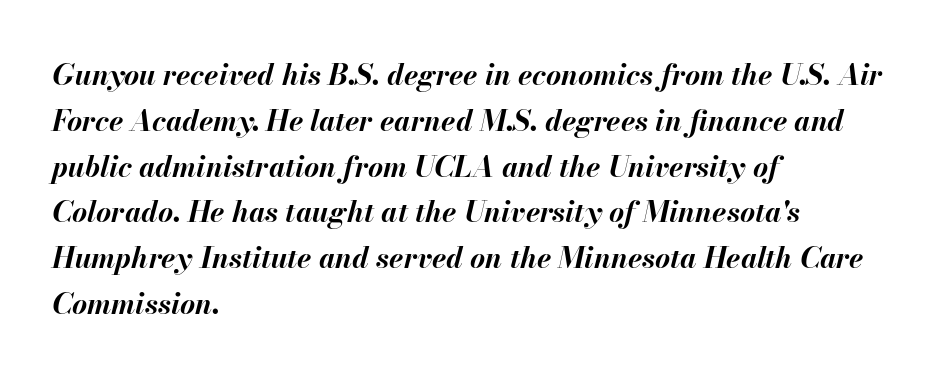
These lines are rendered in a variable-pitch font. Rows of type keep a routine distance in the vertical direction. Letter spacing: default. Teacher's note: observe the even left margin — that is flush-left alignment. Pretty heavy lettering here — definitely bold.
